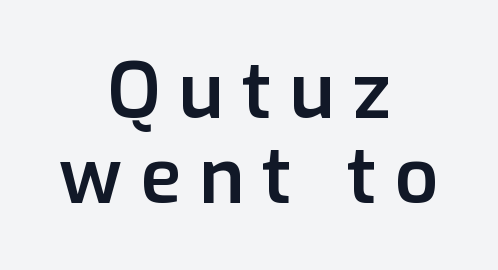
Q: Is the text bold? A: Semi-bold.
Q: Is the text italic (slanted)? A: No, it is upright.
Q: Is the typeface a serif or a sans-serif typeface? A: Sans-serif.
Q: Is the text underlined? A: No.
Q: How is the paragraph aligned? A: Centered.
Q: Is the spacing between letters normal or unusually wide? A: Unusually wide.
Q: Is the spacing between lines tight, normal or loose? A: Tight.
Q: Width (condensed, normal, or wide)? A: Normal.
Q: Stroke contrast? A: Low.
Q: x-height? A: Medium.
Q: Monospaced? A: No.
